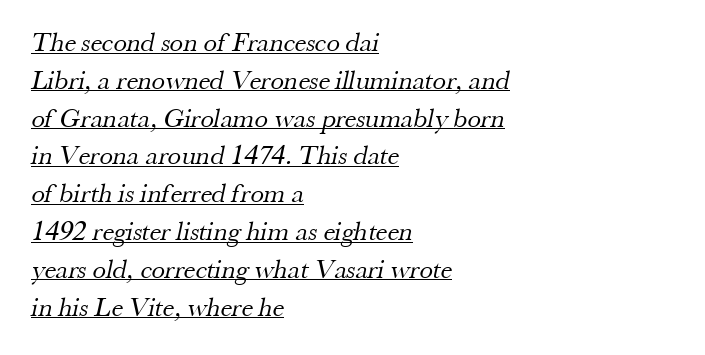
Q: Is the text bold? A: No.
Q: Is the text underlined? A: Yes.
Q: How is the paragraph aligned? A: Left-aligned.
Q: Is the spacing between letters normal or unusually wide? A: Normal.
Q: Is the spacing between lines tight, normal or loose? A: Normal.
